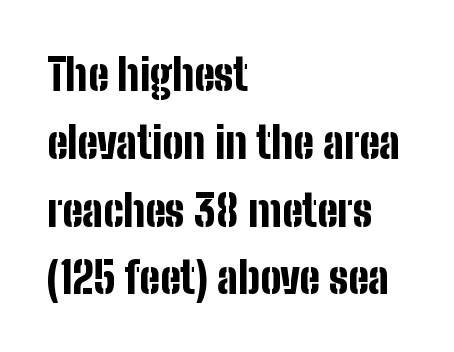
Q: Is the text bold? A: Yes.
Q: Is the text italic (slanted)? A: No, it is upright.
Q: Is the typeface a serif or a sans-serif typeface? A: Sans-serif.
Q: Is the text underlined? A: No.
Q: How is the paragraph aligned? A: Left-aligned.
Q: Is the spacing between letters normal or unusually wide? A: Normal.
Q: Is the spacing between lines tight, normal or loose? A: Normal.
Q: Width (condensed, normal, or wide)? A: Condensed.
Q: Stroke contrast? A: Low.
Q: x-height? A: Medium.
Q: Monospaced? A: No.
